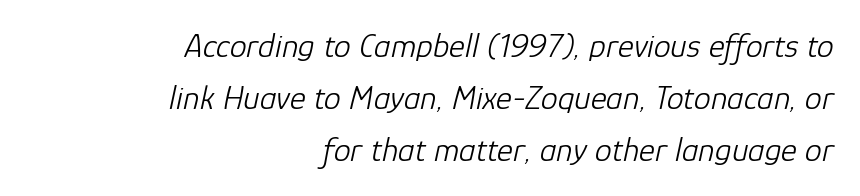
{"italic": "yes", "lean": "right", "slant_degrees": 12, "bold": "no", "weight": "light", "width": "normal", "stroke_contrast": "low", "x_height": "medium", "monospaced": "no", "underline": "no", "align": "right", "line_spacing": "normal", "line_spacing_ratio": 1.53, "letter_spacing": "normal", "letter_spacing_em": 0.0, "glyph_px": 34}
